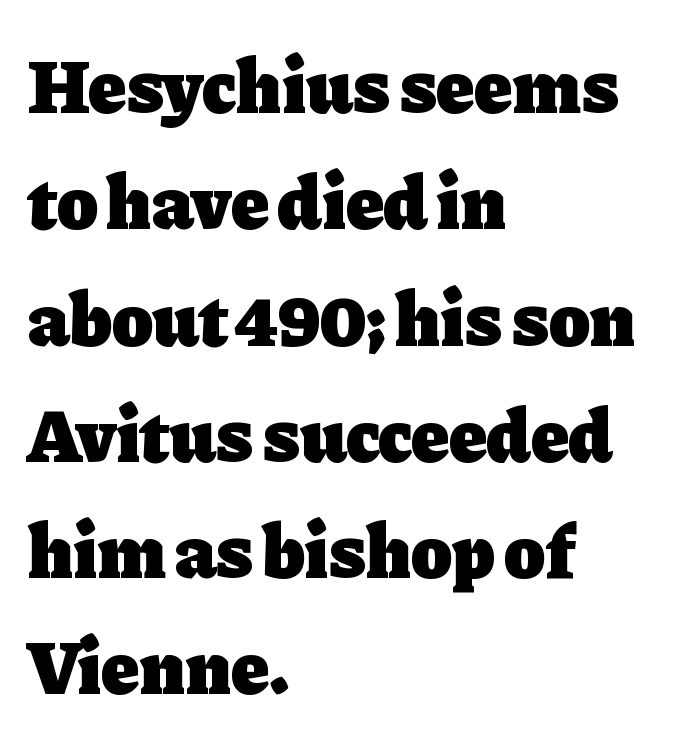
The image shows 76 px heavy serif type, upright; set left-aligned, normal line spacing (1.53x), normal letter spacing, not underlined; low stroke contrast and a medium x-height.
